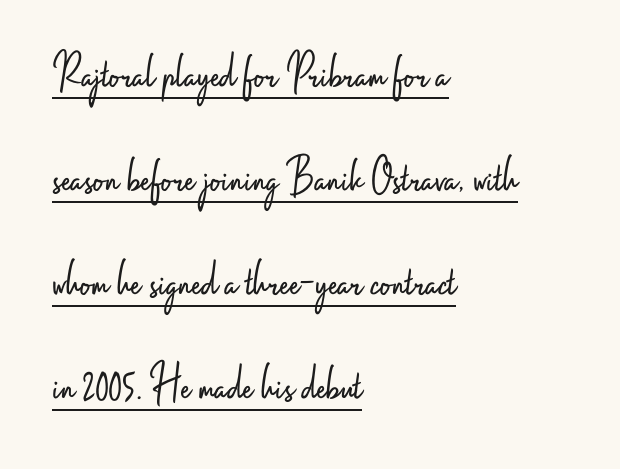
{"serif": "no", "bold": "no", "weight": "light", "width": "condensed", "stroke_contrast": "low", "x_height": "small", "monospaced": "no", "underline": "yes", "align": "left", "line_spacing": "loose", "line_spacing_ratio": 2.04, "letter_spacing": "normal", "letter_spacing_em": 0.0, "glyph_px": 51}
